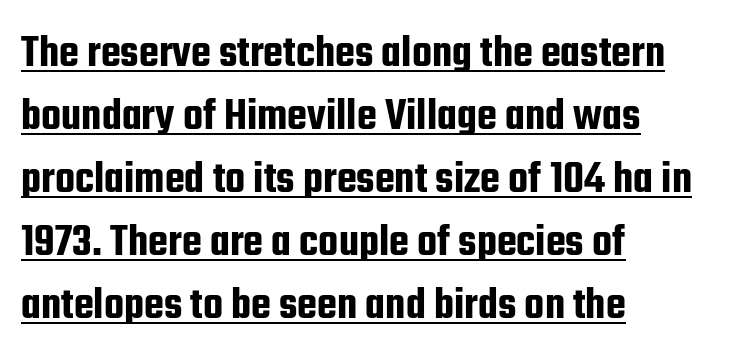
{"serif": "no", "italic": "no", "width": "condensed", "stroke_contrast": "low", "x_height": "medium", "monospaced": "no", "underline": "yes", "align": "left", "line_spacing": "normal", "line_spacing_ratio": 1.37, "letter_spacing": "normal", "letter_spacing_em": 0.0, "glyph_px": 46}
